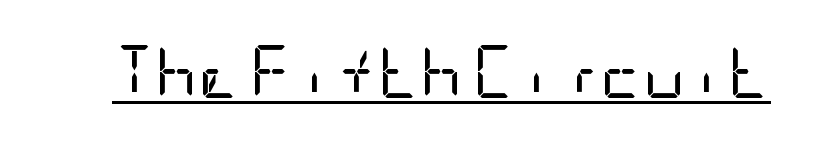
Q: Is the text bold? A: No.
Q: Is the text italic (slanted)? A: No, it is upright.
Q: Is the typeface a serif or a sans-serif typeface? A: Sans-serif.
Q: Is the text underlined? A: Yes.
Q: Is the spacing between letters normal or unusually wide? A: Normal.
Q: Width (condensed, normal, or wide)? A: Condensed.
Q: Stroke contrast? A: Low.
Q: x-height? A: Large.
